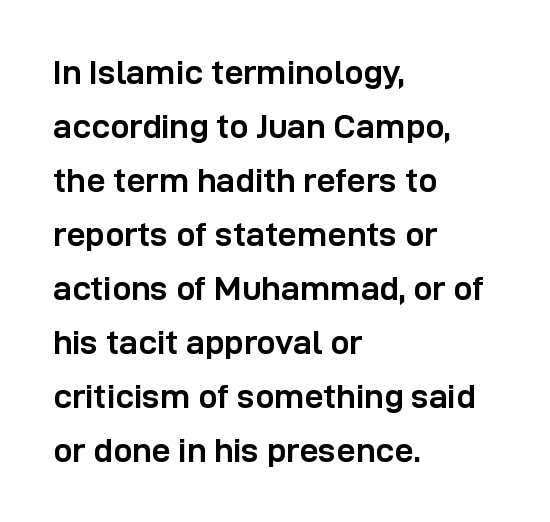
The compositor pushed each line to the left boundary. Strokes here are thick enough to call this a true bold. Leading matches the norm, producing a regular column. Glyph-to-glyph distance matches everyday printed text.
